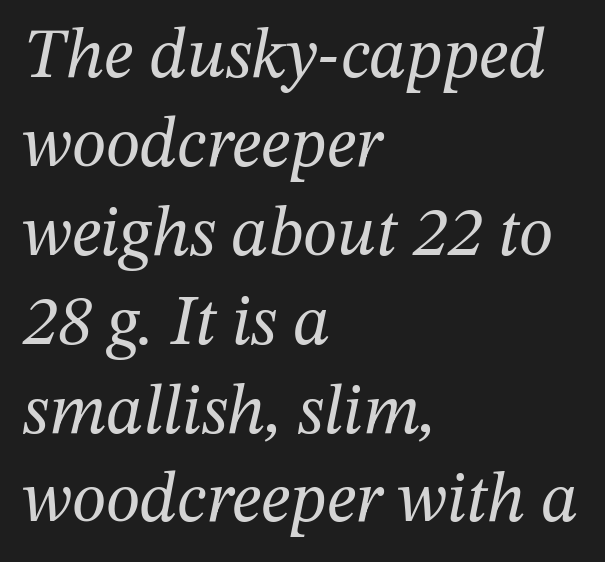
The image shows 70 px regular-weight serif type, italic (leaning right); set left-aligned, normal line spacing (1.27x), normal letter spacing, not underlined; medium stroke contrast and a medium x-height.
